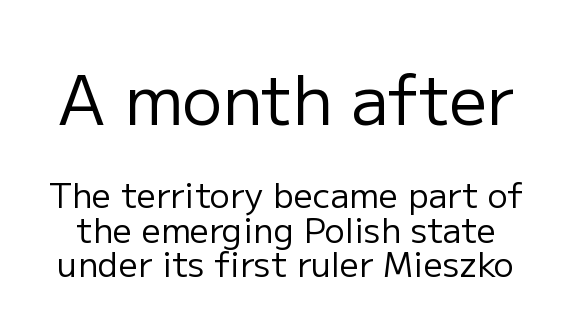
The image shows 67 px regular-weight sans-serif type, upright; set tight line spacing (1.01x), normal letter spacing, not underlined; the first (top) block is 1.97x larger; low stroke contrast and a medium x-height.
